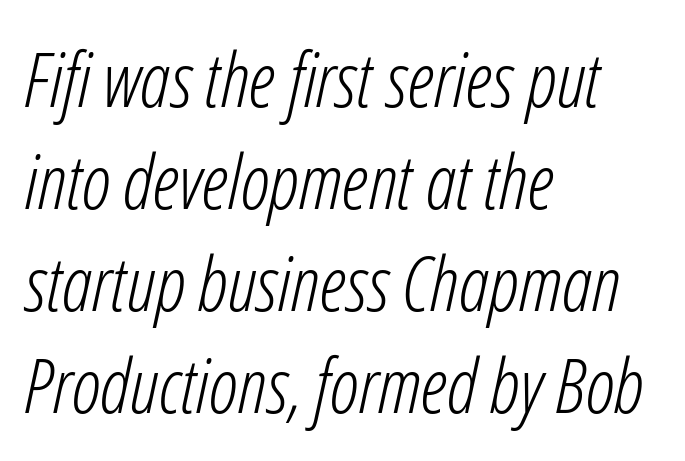
{"italic": "yes", "lean": "right", "slant_degrees": 12, "bold": "no", "weight": "light", "width": "condensed", "stroke_contrast": "low", "x_height": "medium", "monospaced": "no", "underline": "no", "align": "left", "line_spacing": "normal", "line_spacing_ratio": 1.34, "letter_spacing": "normal", "letter_spacing_em": 0.0, "glyph_px": 76}
